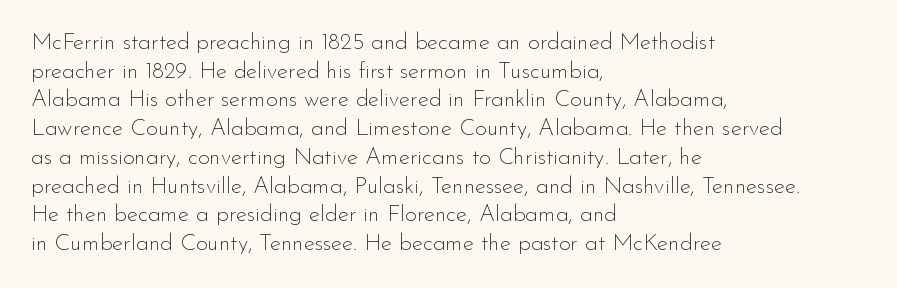
The lines sit at an ordinary, default distance from one another. The text block is weighted toward the left margin, trailing off unevenly rightward. Tracking value appears to be zero — textbook default spacing. Has an underline been added? It has not. Stroke mass is kept to a normal reading level or below.
